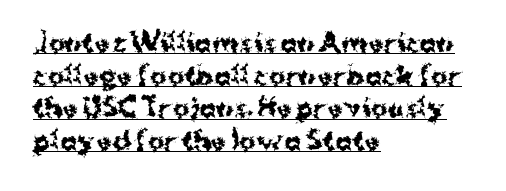
Compared with typical body copy, the letter spacing here is the same. Descenders here cross a horizontal rule under the line. This block has exactly the height ordinary leading produces. A typesetter would mark this as roman, not italic. Students, this is bold: see how much ink each stroke carries.
